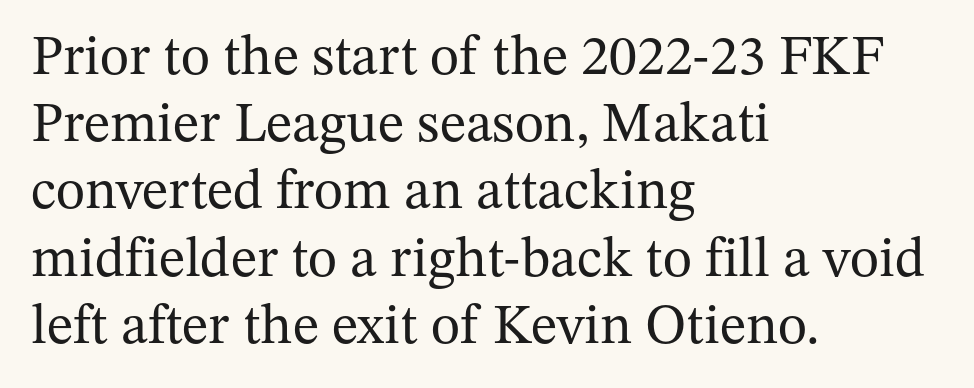
{"serif": "yes", "italic": "no", "bold": "no", "weight": "regular", "width": "normal", "stroke_contrast": "medium", "x_height": "medium", "monospaced": "no", "underline": "no", "align": "left", "line_spacing_ratio": 1.2, "letter_spacing": "normal", "letter_spacing_em": 0.0, "glyph_px": 56}
